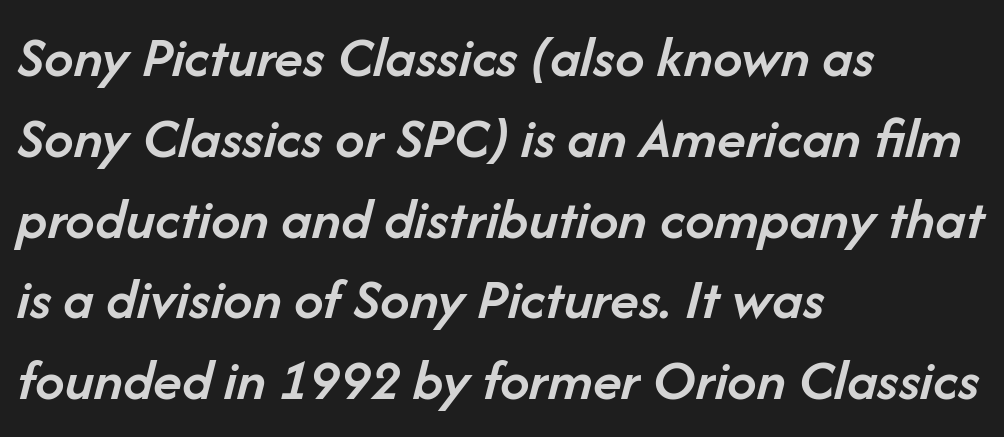
The image shows 59 px semibold type, italic (leaning right); set left-aligned, normal line spacing (1.37x), normal letter spacing, not underlined; low stroke contrast and a medium x-height.
